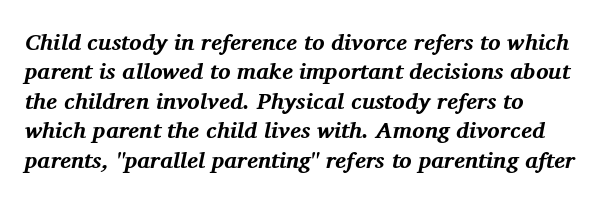
The image shows 23 px bold type, italic (leaning right); set left-aligned, normal line spacing (1.28x), normal letter spacing, not underlined.
